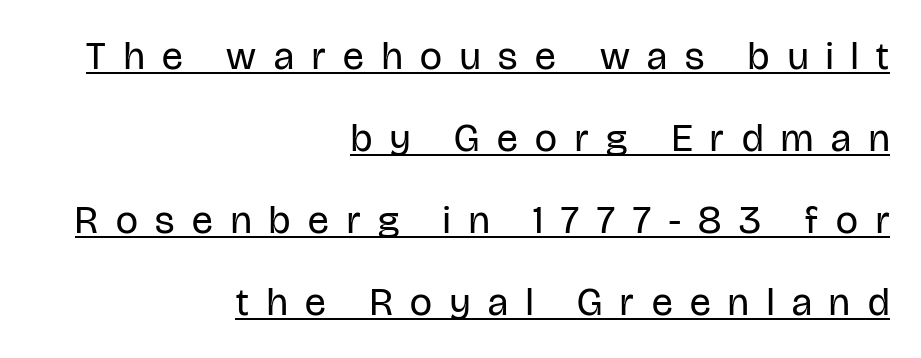
The image shows 39 px regular-weight, condensed sans-serif type, upright; set right-aligned, loose line spacing (2.1x), unusually wide letter spacing (+0.46 em), underlined; low stroke contrast and a large x-height.
